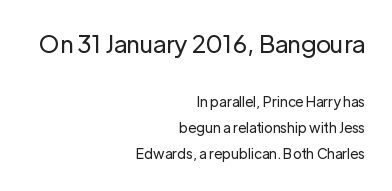
A light-to-regular cut is what we see here. Unlike italic type, these characters show no tilt at all. The specimen omits any rule beneath the text block's lines. This rendering uses right alignment, leaving the left contour irregular. Tracking value appears to be zero — textbook default spacing. Reading top to bottom, the characters get smaller at the block break.
